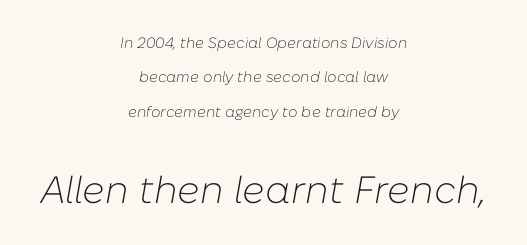
{"italic": "yes", "lean": "right", "slant_degrees": 10, "bold": "no", "weight": "light", "width": "normal", "stroke_contrast": "low", "x_height": "medium", "monospaced": "no", "underline": "no", "align": "center", "line_spacing": "loose", "line_spacing_ratio": 2.3, "letter_spacing": "normal", "letter_spacing_em": 0.0, "larger_block": "second", "size_ratio": 2.53, "glyph_px": 38}
